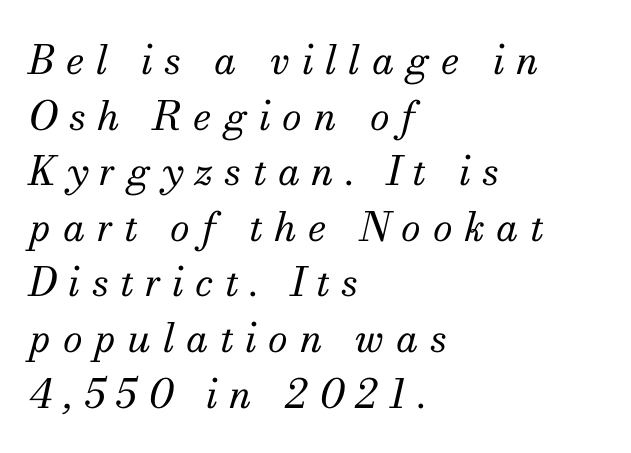
Q: Is the text bold? A: No.
Q: Is the text italic (slanted)? A: Yes, it leans right by about 13 degrees.
Q: Is the typeface a serif or a sans-serif typeface? A: Serif.
Q: Is the text underlined? A: No.
Q: How is the paragraph aligned? A: Left-aligned.
Q: Is the spacing between letters normal or unusually wide? A: Unusually wide.
Q: Is the spacing between lines tight, normal or loose? A: Normal.
Q: Width (condensed, normal, or wide)? A: Normal.
Q: Stroke contrast? A: Medium.
Q: x-height? A: Small.
Q: Monospaced? A: No.
